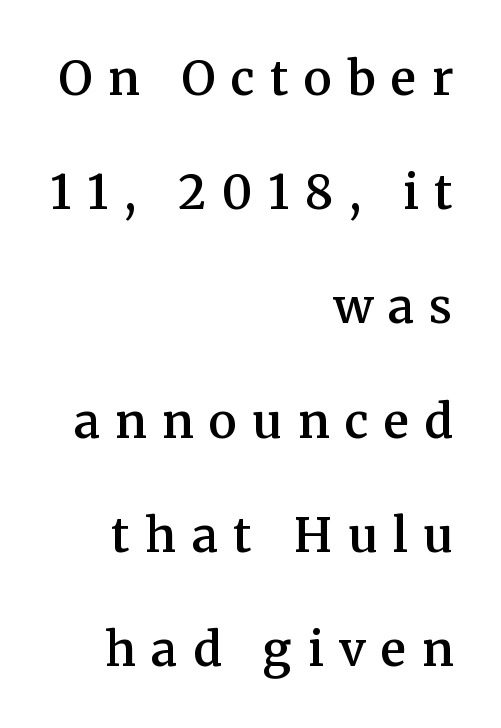
Caption: expanded tracking, letters set apart. Compared with a flush-left layout, this one pins lines to the opposite, right side. This is the regular roman posture of the typeface. Each row of text sits above clean, open space. Font category for this specimen: serif. Summary of vertical rhythm: relaxed, with wide interline spacing.
